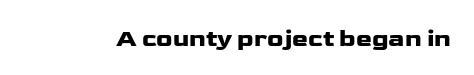
{"italic": "no", "underline": "no", "letter_spacing": "normal", "letter_spacing_em": 0.0, "glyph_px": 24}
